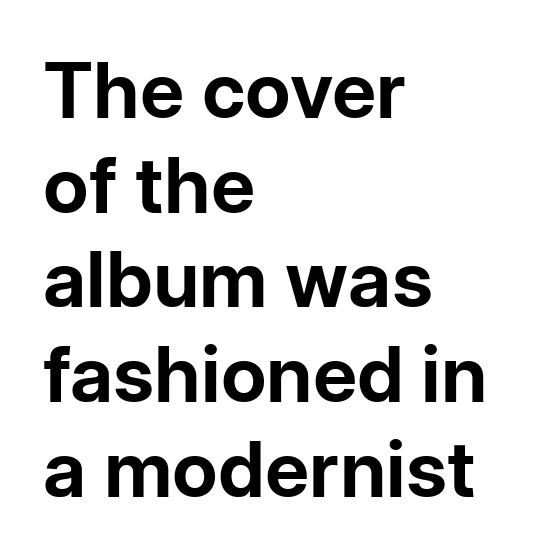
The image shows 77 px bold sans-serif type, upright; set left-aligned, line spacing 1.23x, normal letter spacing, not underlined; low stroke contrast and a medium x-height.
